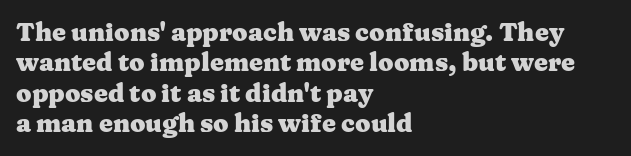
Each line starts at the same left margin while the right side varies. Words appear dense and cohesive because spacing is normal. What weight is shown? A full bold with thick strokes. Nope, not italic — everything's standing straight.
